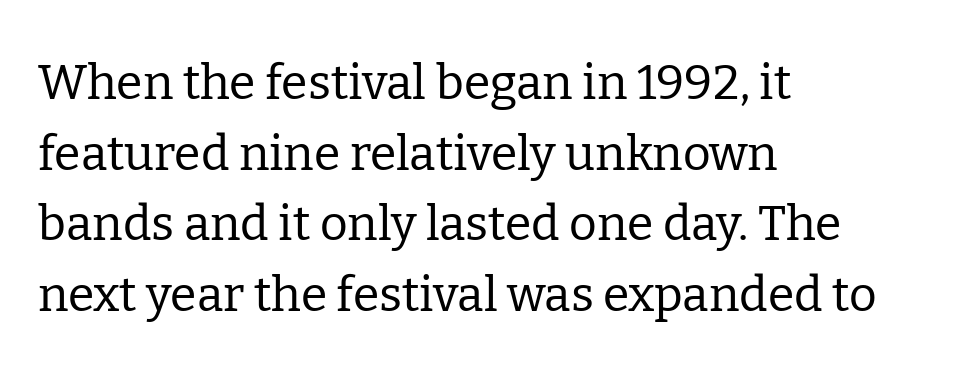
Has an underline been added? It has not. Small tapered or slab feet sit at the stroke ends, so this counts as serif. Heft: none added — not bold. Is the letter spacing exaggerated? No — it looks like the ordinary default. Here the designer chose a conventional face with non-uniform glyph widths.
